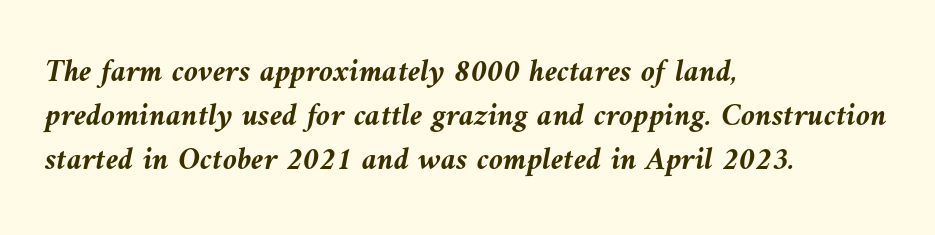
Q: Is the text bold? A: Yes.
Q: Is the text italic (slanted)? A: Yes, it leans left by about 9 degrees.
Q: Is the text underlined? A: No.
Q: How is the paragraph aligned? A: Left-aligned.
Q: Is the spacing between letters normal or unusually wide? A: Normal.
Q: Is the spacing between lines tight, normal or loose? A: Normal.
Q: Width (condensed, normal, or wide)? A: Normal.
Q: Stroke contrast? A: Medium.
Q: x-height? A: Medium.
Q: Monospaced? A: No.
